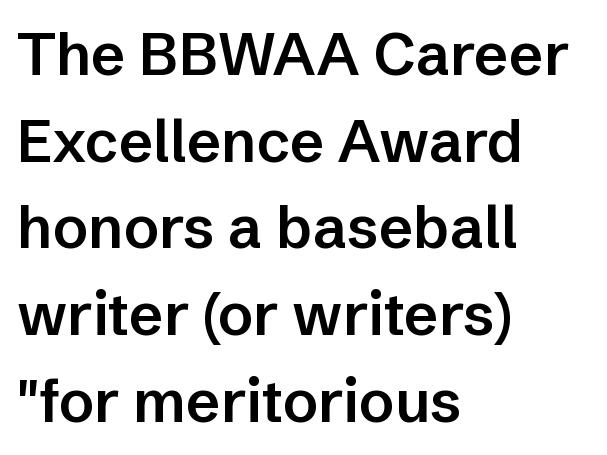
The image shows 59 px semibold sans-serif type, upright; set left-aligned, normal line spacing (1.47x), normal letter spacing, not underlined; low stroke contrast and a medium x-height.
